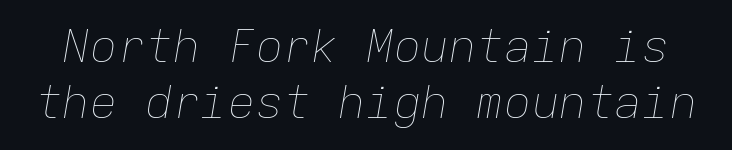
The image shows 46 px thin type, italic (leaning right), monospaced; set line spacing 1.22x, normal letter spacing, not underlined; low stroke contrast and a medium x-height.
